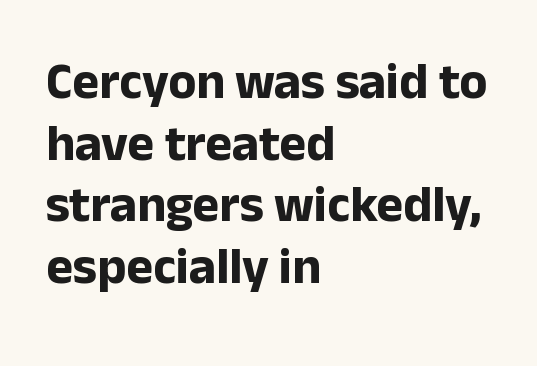
{"serif": "no", "italic": "no", "bold": "yes", "weight": "bold", "width": "normal", "stroke_contrast": "low", "x_height": "medium", "monospaced": "no", "underline": "no", "align": "left", "line_spacing_ratio": 1.21, "letter_spacing": "normal", "letter_spacing_em": 0.0, "glyph_px": 51}
